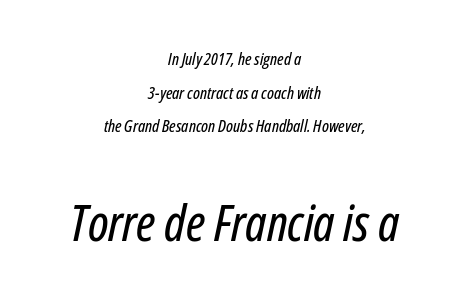
{"italic": "yes", "lean": "right", "slant_degrees": 12, "width": "condensed", "stroke_contrast": "low", "x_height": "medium", "monospaced": "no", "underline": "no", "align": "center", "line_spacing": "loose", "line_spacing_ratio": 1.98, "letter_spacing": "normal", "letter_spacing_em": 0.0, "larger_block": "second", "size_ratio": 2.94, "glyph_px": 50}
